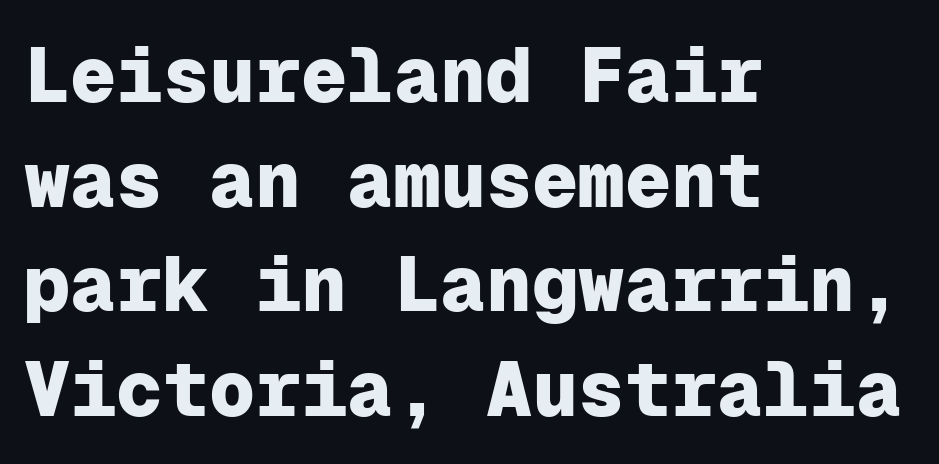
The image shows 77 px heavy sans-serif type, upright, monospaced; set left-aligned, normal line spacing (1.36x), normal letter spacing, not underlined; low stroke contrast and a medium x-height.
